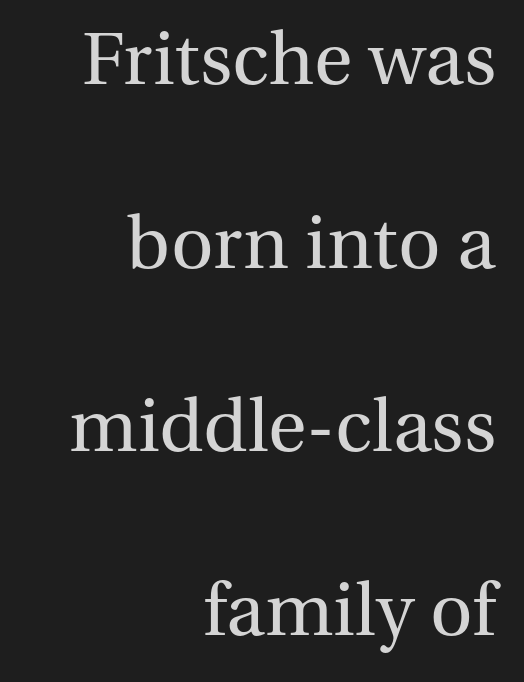
Q: Is the text bold? A: No.
Q: Is the text italic (slanted)? A: No, it is upright.
Q: Is the typeface a serif or a sans-serif typeface? A: Serif.
Q: Is the text underlined? A: No.
Q: How is the paragraph aligned? A: Right-aligned.
Q: Is the spacing between letters normal or unusually wide? A: Normal.
Q: Is the spacing between lines tight, normal or loose? A: Loose.
Q: Width (condensed, normal, or wide)? A: Normal.
Q: Stroke contrast? A: Medium.
Q: x-height? A: Medium.
Q: Monospaced? A: No.
